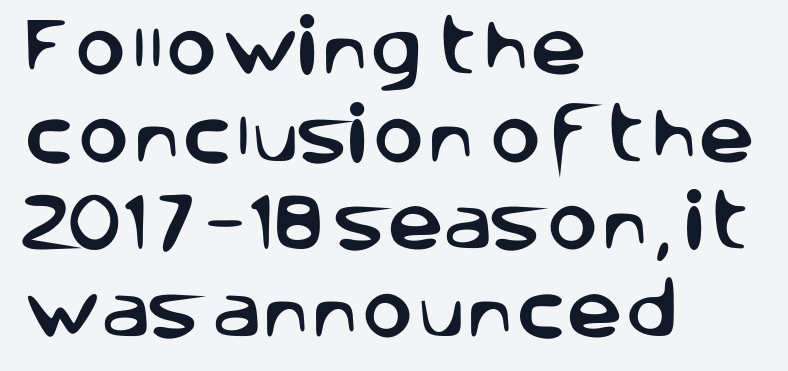
Whoever set this chose a conventional vertical rhythm. Do the letters lean? They stand straight. A sans-serif font was chosen for this passage. Decoration check: the copy has no underline. Where is the straight margin? On the left.
